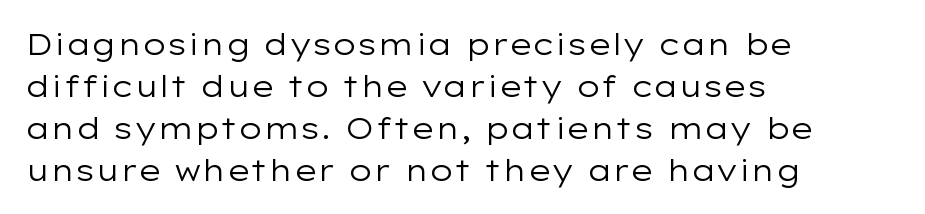
{"serif": "no", "italic": "no", "bold": "no", "weight": "regular", "width": "wide", "stroke_contrast": "low", "x_height": "medium", "monospaced": "no", "underline": "no", "align": "left", "line_spacing": "normal", "line_spacing_ratio": 1.4, "letter_spacing": "normal", "letter_spacing_em": 0.0, "glyph_px": 30}
